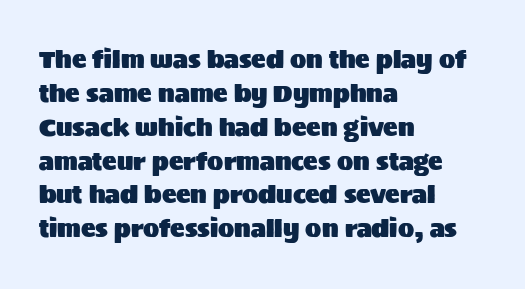
Here the glyphs are tracked normally, forming tight word shapes. A typesetter would call this leading conventional body-copy spacing. Descenders hang freely into open space. Typeset ragged right — the left edge is the straight one. Posture: upright roman.
